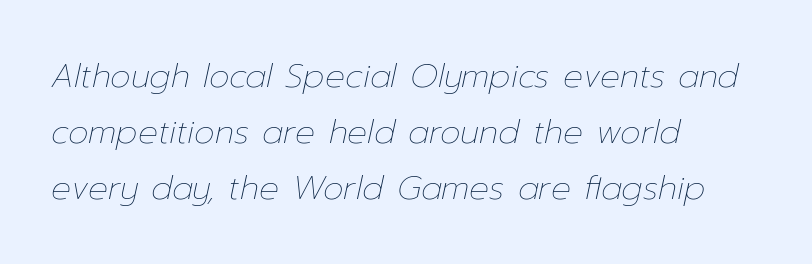
The block of text has a typical density, with ordinary space between rows. These lines are rendered in a variable-pitch font. Typeset ragged right — the left edge is the straight one. The text carries the slant typical of an italic or oblique font. Honestly, there is no underline to notice here at all. Is the type heavy? It reads as light-to-regular instead.
